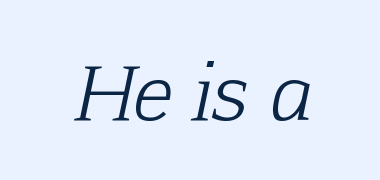
Q: Is the text bold? A: No.
Q: Is the text italic (slanted)? A: Yes, it leans right by about 12 degrees.
Q: Is the typeface a serif or a sans-serif typeface? A: Serif.
Q: Is the text underlined? A: No.
Q: Is the spacing between letters normal or unusually wide? A: Normal.
Q: Width (condensed, normal, or wide)? A: Normal.
Q: Stroke contrast? A: Low.
Q: x-height? A: Medium.
Q: Monospaced? A: No.
